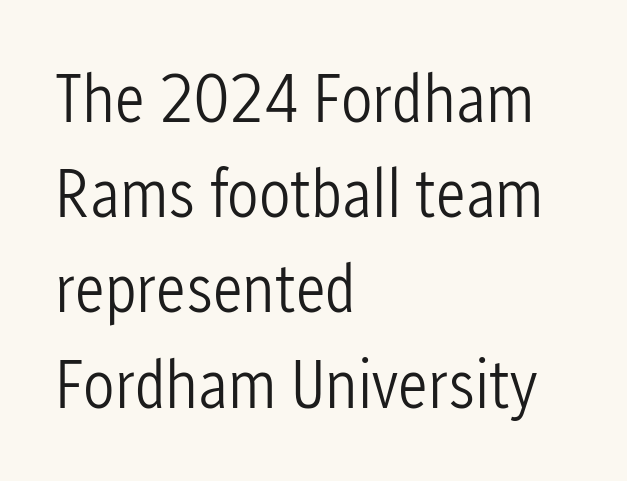
The image shows 70 px light, condensed sans-serif type, upright; set left-aligned, normal line spacing (1.36x), normal letter spacing, not underlined; low stroke contrast and a medium x-height.
